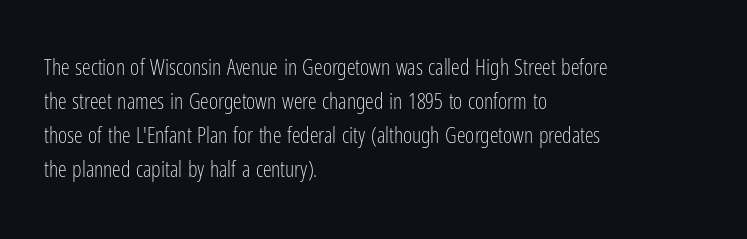
{"italic": "no", "bold": "no", "underline": "no", "align": "left", "line_spacing": "normal", "line_spacing_ratio": 1.55, "letter_spacing": "normal", "letter_spacing_em": 0.0, "glyph_px": 22}
